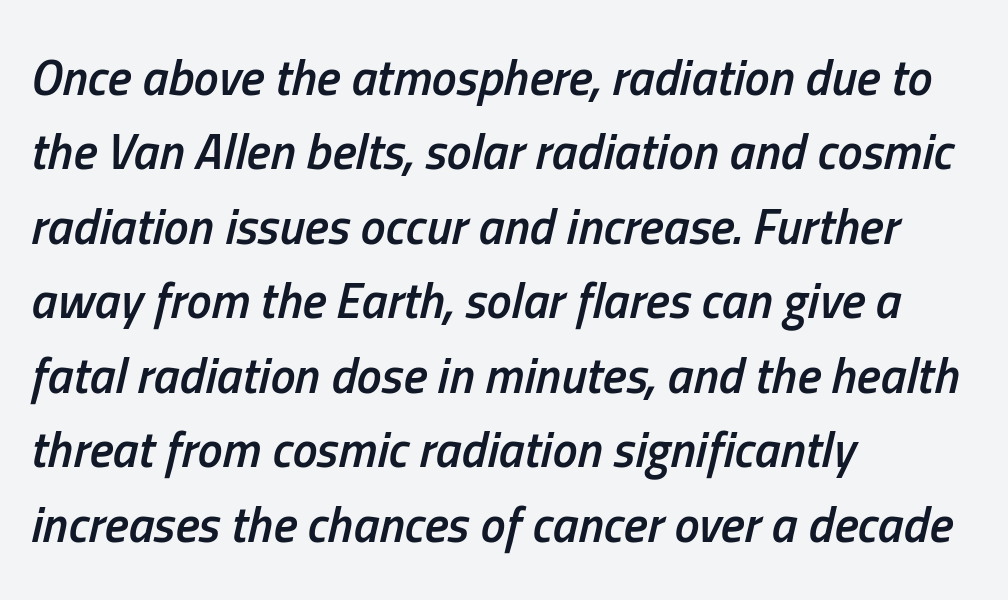
{"italic": "yes", "lean": "right", "slant_degrees": 13, "bold": "semi", "weight": "semibold", "width": "condensed", "stroke_contrast": "low", "x_height": "medium", "monospaced": "no", "underline": "no", "align": "left", "line_spacing": "normal", "line_spacing_ratio": 1.49, "letter_spacing": "normal", "letter_spacing_em": 0.0, "glyph_px": 50}
